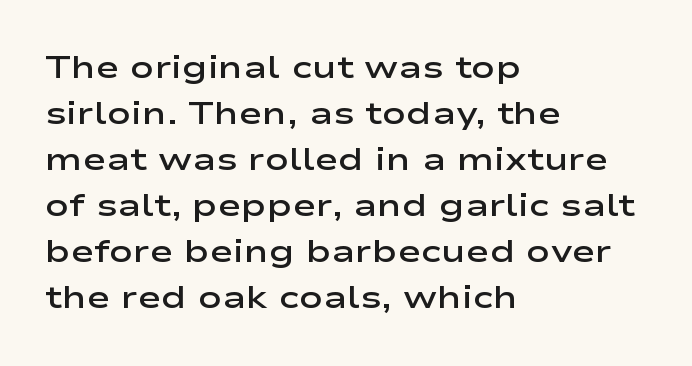
The image shows 32 px semibold, wide sans-serif type, upright; set left-aligned, normal line spacing (1.44x), normal letter spacing, not underlined; low stroke contrast and a medium x-height.
